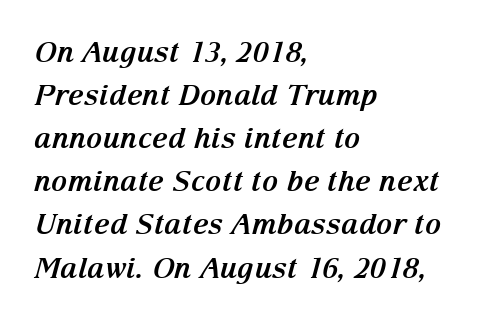
The image shows 28 px bold serif type, italic (leaning right); set left-aligned, normal line spacing (1.54x), normal letter spacing, not underlined; medium stroke contrast and a medium x-height.
